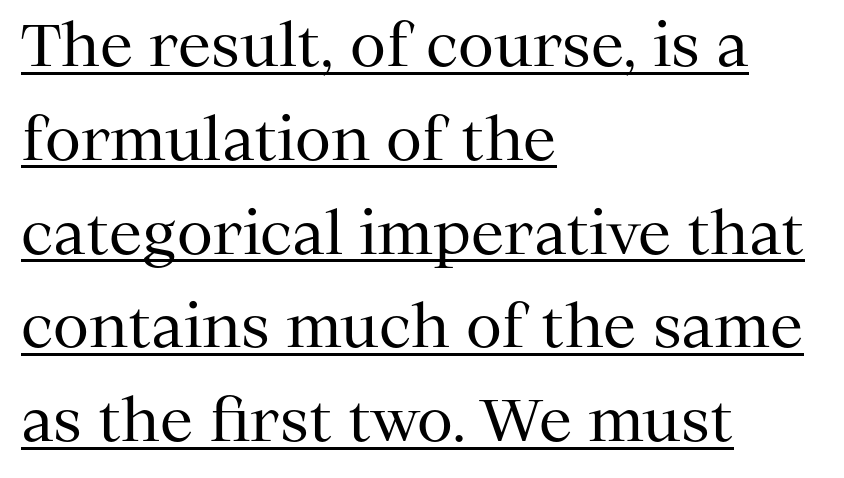
Q: Is the text bold? A: No.
Q: Is the text italic (slanted)? A: No, it is upright.
Q: Is the typeface a serif or a sans-serif typeface? A: Serif.
Q: Is the text underlined? A: Yes.
Q: How is the paragraph aligned? A: Left-aligned.
Q: Is the spacing between letters normal or unusually wide? A: Normal.
Q: Is the spacing between lines tight, normal or loose? A: Normal.
Q: Width (condensed, normal, or wide)? A: Normal.
Q: Stroke contrast? A: Medium.
Q: x-height? A: Medium.
Q: Monospaced? A: No.
